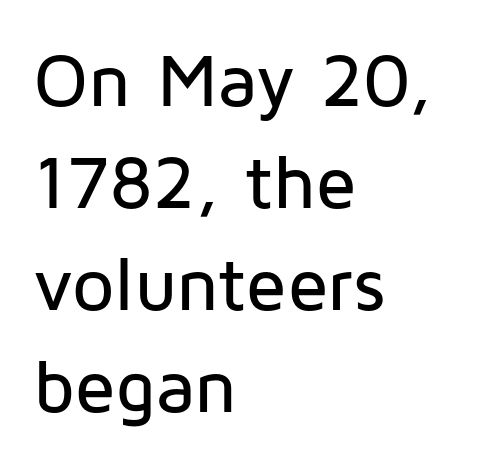
The image shows 75 px sans-serif type, upright; set left-aligned, normal line spacing (1.36x), normal letter spacing, not underlined; low stroke contrast and a medium x-height.
